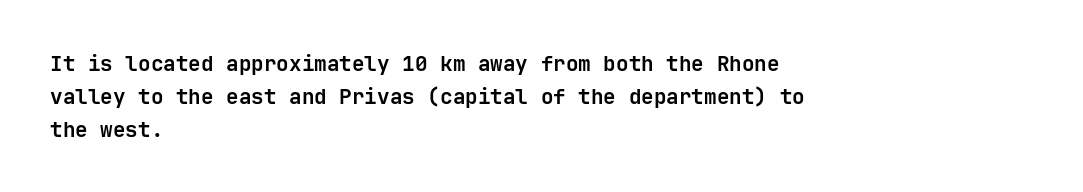
The sample has been set heavy, in full bold. Any mark beneath the type? The region is blank. The ragged edge is on the right, which tells us the setting is flush left. This sample uses plain, unmodified letter spacing. Posture: vertical. Does the leading feel generous? No, just average.
